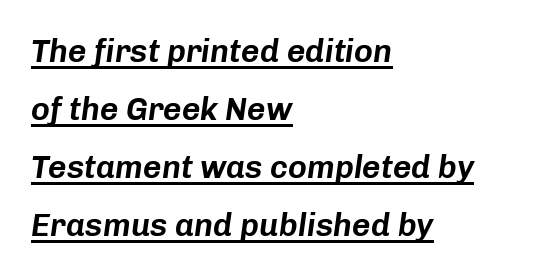
The image shows 32 px text type, italic (leaning right); set left-aligned, line spacing 1.81x, normal letter spacing, underlined; low stroke contrast and a medium x-height.
